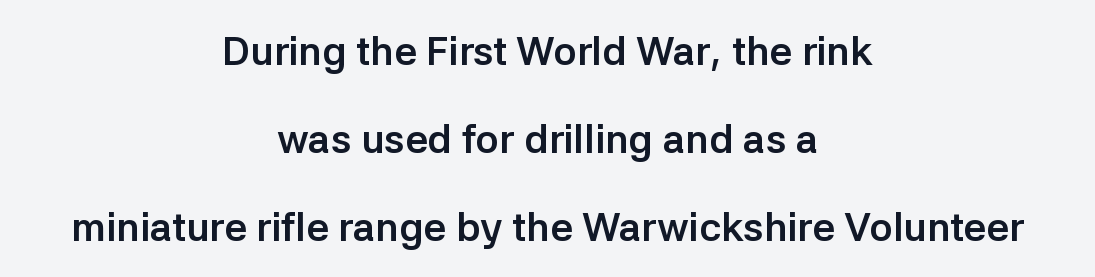
Q: Is the text bold? A: Yes.
Q: Is the text italic (slanted)? A: No, it is upright.
Q: Is the typeface a serif or a sans-serif typeface? A: Sans-serif.
Q: Is the text underlined? A: No.
Q: How is the paragraph aligned? A: Centered.
Q: Is the spacing between letters normal or unusually wide? A: Normal.
Q: Is the spacing between lines tight, normal or loose? A: Loose.
Q: Width (condensed, normal, or wide)? A: Normal.
Q: Stroke contrast? A: Low.
Q: x-height? A: Medium.
Q: Monospaced? A: No.
